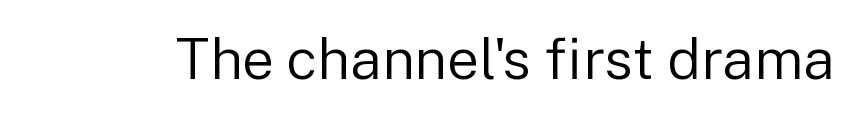
Q: Is the text bold? A: No.
Q: Is the text italic (slanted)? A: No, it is upright.
Q: Is the typeface a serif or a sans-serif typeface? A: Sans-serif.
Q: Is the text underlined? A: No.
Q: Is the spacing between letters normal or unusually wide? A: Normal.
Q: Width (condensed, normal, or wide)? A: Normal.
Q: Stroke contrast? A: Low.
Q: x-height? A: Medium.
Q: Monospaced? A: No.
